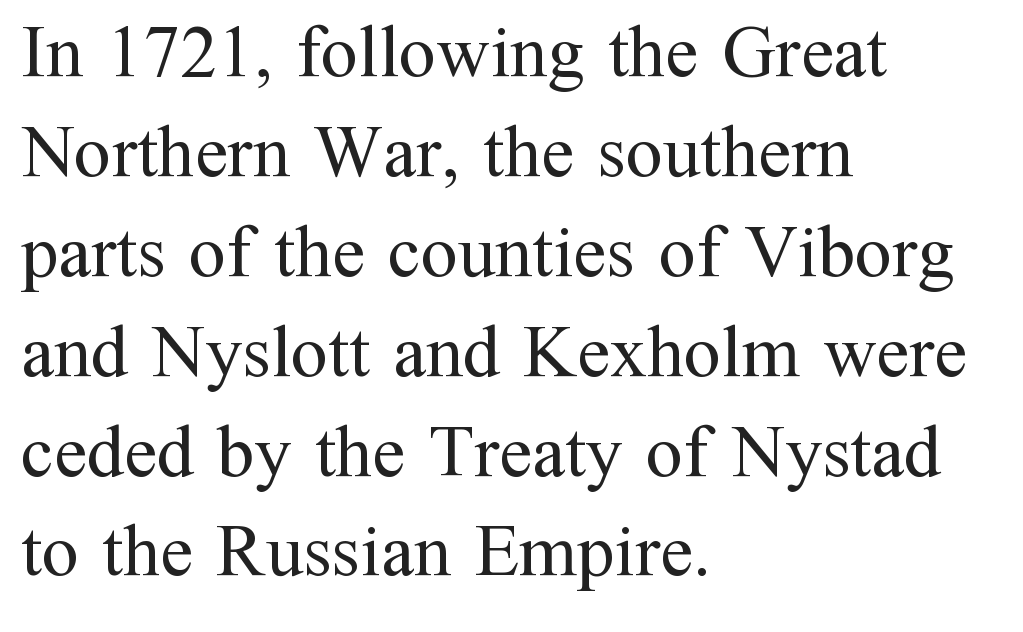
{"serif": "yes", "italic": "no", "bold": "no", "weight": "regular", "width": "normal", "stroke_contrast": "medium", "x_height": "medium", "monospaced": "no", "underline": "no", "align": "left", "line_spacing": "normal", "line_spacing_ratio": 1.35, "letter_spacing": "normal", "letter_spacing_em": 0.0, "glyph_px": 74}
